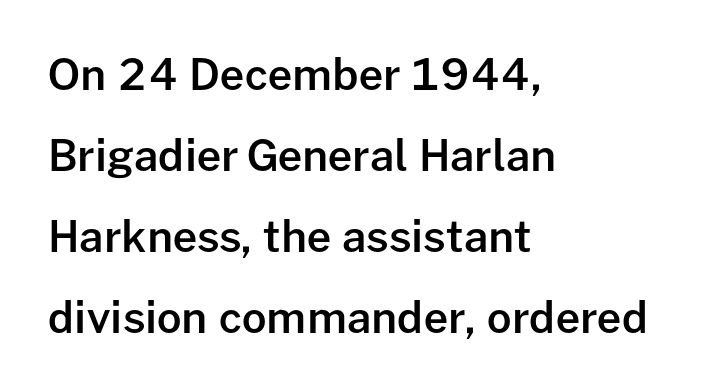
The image shows 43 px semibold sans-serif type, upright; set left-aligned, line spacing 1.88x, normal letter spacing, not underlined; low stroke contrast and a medium x-height.
